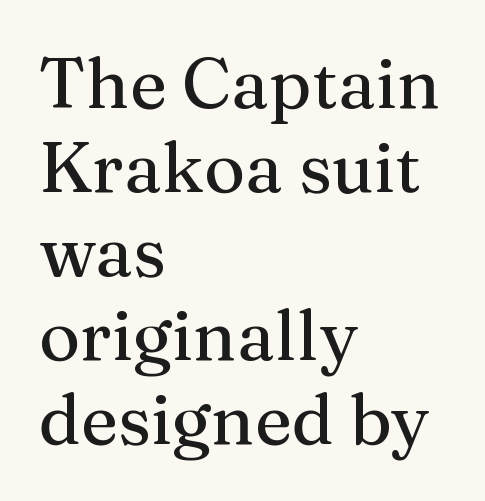
The image shows 70 px serif type, upright; set left-aligned, line spacing 1.2x, normal letter spacing, not underlined; medium stroke contrast and a medium x-height.
